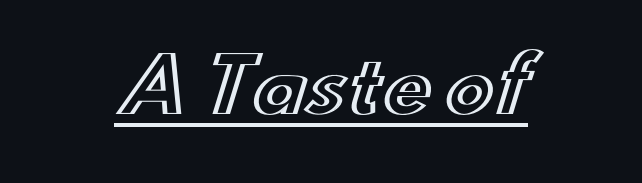
Decoration check: the copy is underlined. Standard letterfit; no display-style spreading of the glyphs. This sample has the flowing, uneven cadence of proportional lettering.
